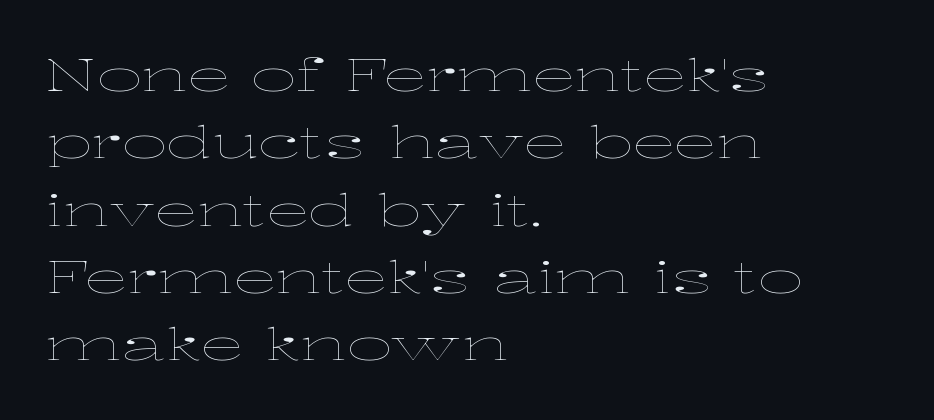
Q: Is the text bold? A: No.
Q: Is the text italic (slanted)? A: No, it is upright.
Q: Is the text underlined? A: No.
Q: How is the paragraph aligned? A: Left-aligned.
Q: Is the spacing between letters normal or unusually wide? A: Normal.
Q: Is the spacing between lines tight, normal or loose? A: Normal.
Q: Width (condensed, normal, or wide)? A: Wide.
Q: Stroke contrast? A: Low.
Q: x-height? A: Medium.
Q: Monospaced? A: No.
